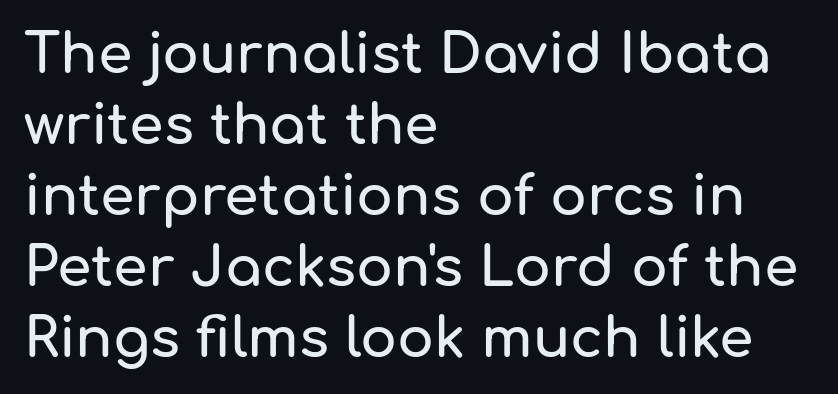
The image shows 55 px sans-serif type, upright; set left-aligned, normal line spacing (1.29x), normal letter spacing, not underlined; low stroke contrast and a medium x-height.
